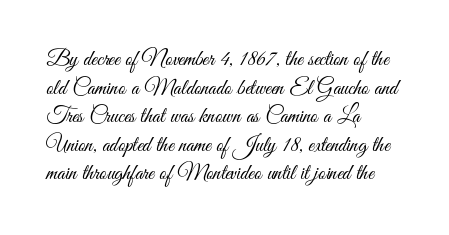
Q: Is the text bold? A: No.
Q: Is the text italic (slanted)? A: Yes.
Q: Is the text underlined? A: No.
Q: How is the paragraph aligned? A: Left-aligned.
Q: Is the spacing between letters normal or unusually wide? A: Normal.
Q: Is the spacing between lines tight, normal or loose? A: Normal.
